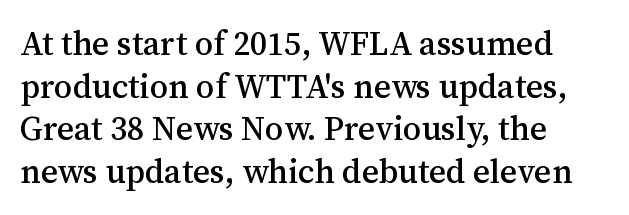
Q: Is the text italic (slanted)? A: No, it is upright.
Q: Is the typeface a serif or a sans-serif typeface? A: Serif.
Q: Is the text underlined? A: No.
Q: How is the paragraph aligned? A: Left-aligned.
Q: Is the spacing between letters normal or unusually wide? A: Normal.
Q: Is the spacing between lines tight, normal or loose? A: Normal.
Q: Width (condensed, normal, or wide)? A: Normal.
Q: Stroke contrast? A: Medium.
Q: x-height? A: Medium.
Q: Monospaced? A: No.
